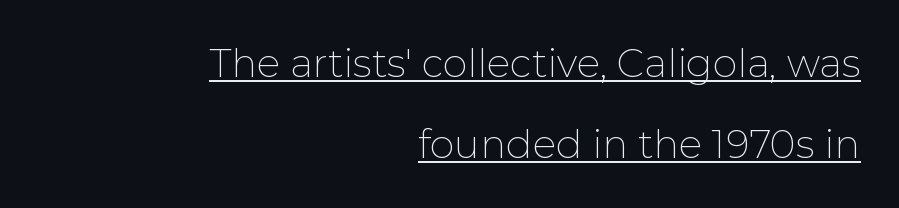
The image shows 39 px thin sans-serif type, upright; set right-aligned, loose line spacing (2.08x), normal letter spacing, underlined; low stroke contrast and a medium x-height.
